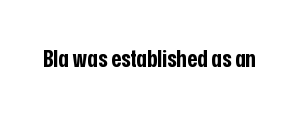
The image shows 24 px bold type, upright; set normal letter spacing, not underlined.
